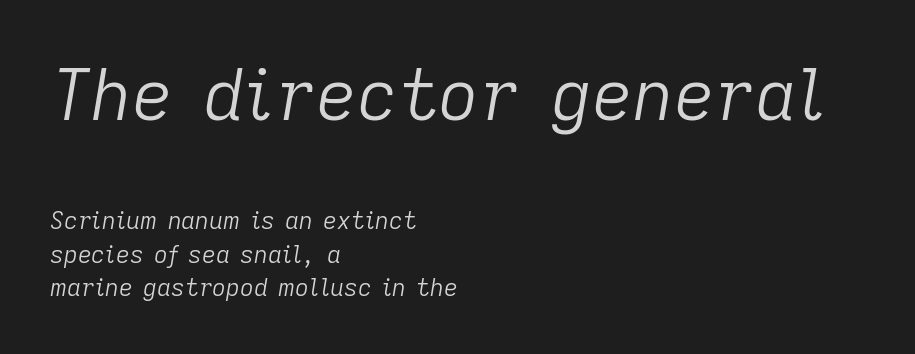
The image shows 71 px light type, italic (leaning right); set left-aligned, normal line spacing (1.39x), normal letter spacing, not underlined; the first (top) block is 2.96x larger; low stroke contrast and a medium x-height.
